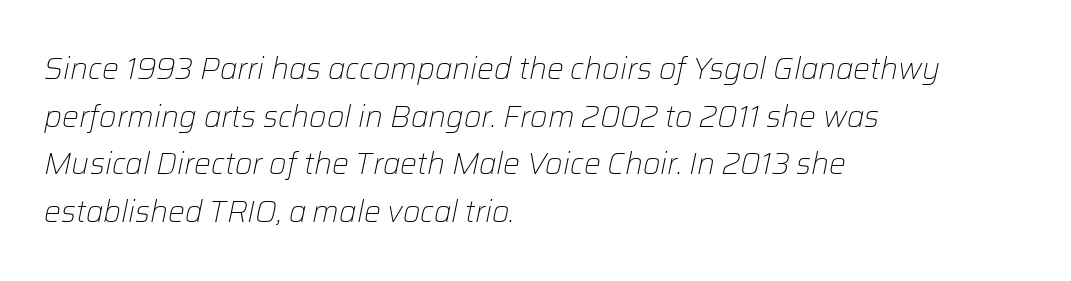
{"italic": "yes", "lean": "right", "slant_degrees": 12, "bold": "no", "weight": "light", "width": "normal", "stroke_contrast": "low", "x_height": "medium", "monospaced": "no", "underline": "no", "align": "left", "line_spacing": "normal", "line_spacing_ratio": 1.59, "letter_spacing": "normal", "letter_spacing_em": 0.0, "glyph_px": 30}
